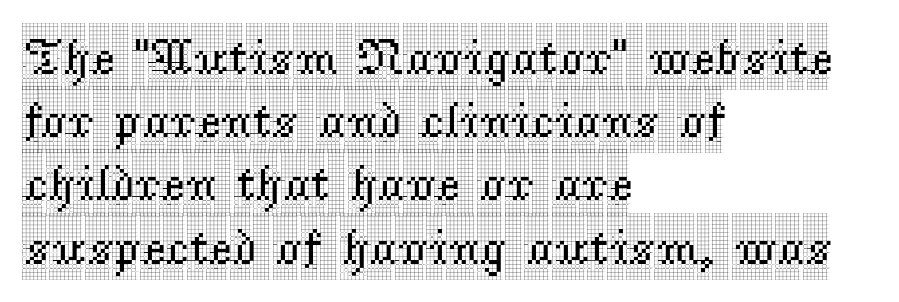
The image shows 51 px condensed serif type, upright; set left-aligned, line spacing 1.24x, normal letter spacing, not underlined; a large x-height.
